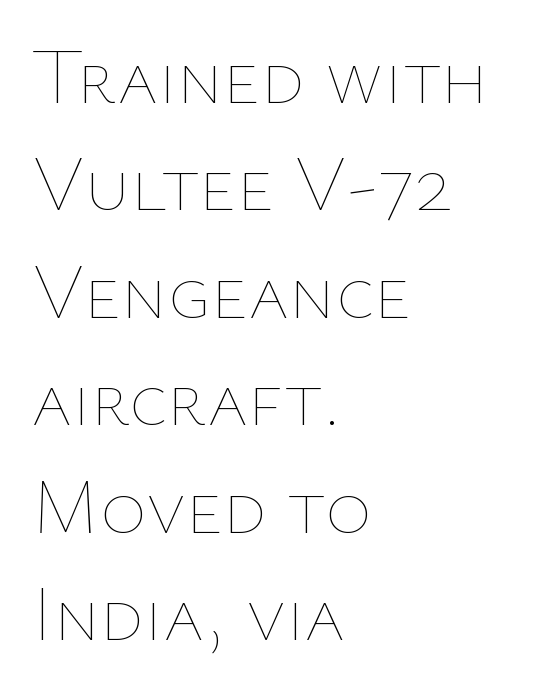
{"italic": "no", "bold": "no", "weight": "thin", "width": "normal", "stroke_contrast": "low", "x_height": "medium", "monospaced": "no", "underline": "no", "align": "left", "line_spacing": "normal", "line_spacing_ratio": 1.36, "letter_spacing": "normal", "letter_spacing_em": 0.0, "glyph_px": 79}
